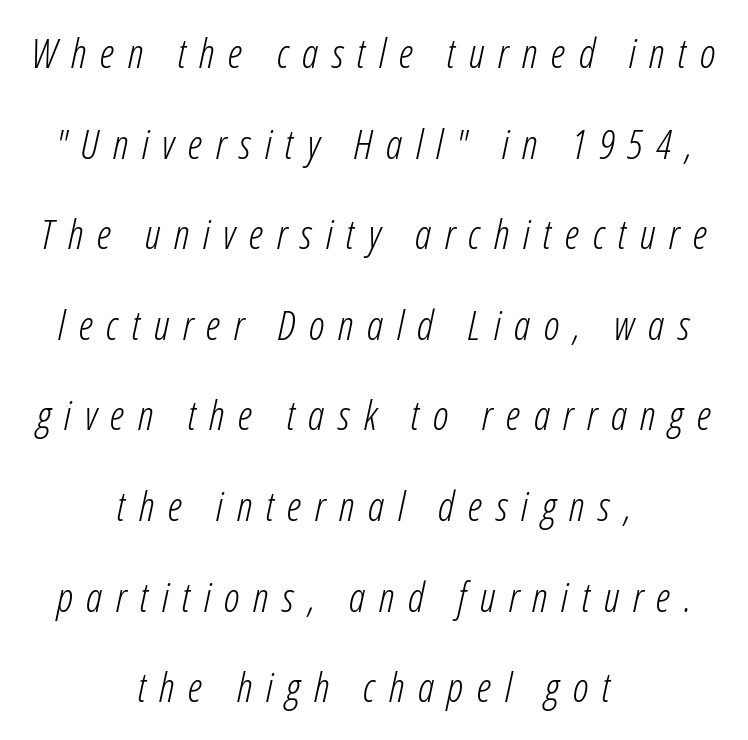
The image shows 41 px light, condensed type, italic (leaning right); set centered, loose line spacing (2.21x), unusually wide letter spacing (+0.33 em), not underlined; low stroke contrast and a medium x-height.
